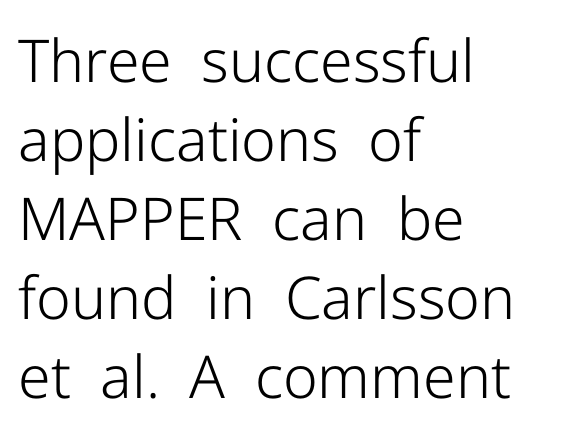
These lines are rendered in a variable-pitch font. Nobody touched the tracking dial on this one. A roman cut, with each character standing at attention. On a weight scale, this lands at 450 or below.
